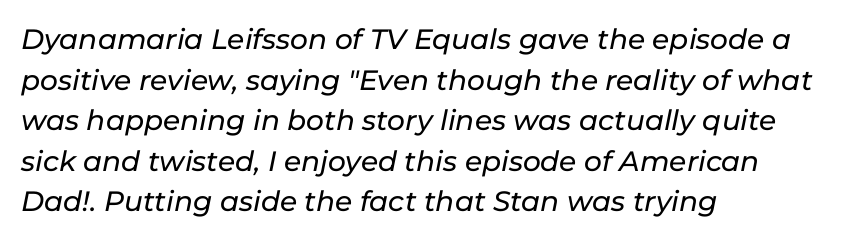
The image shows 28 px text type, italic (leaning right); set left-aligned, normal line spacing (1.45x), normal letter spacing, not underlined; low stroke contrast and a medium x-height.
